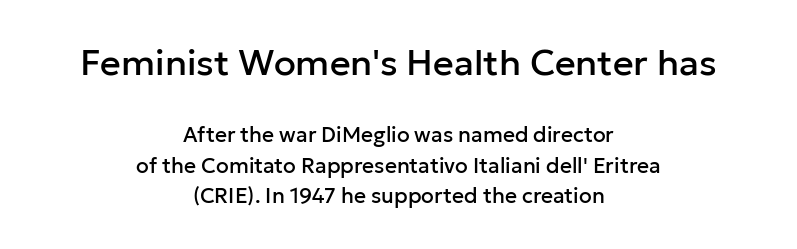
Q: Is the text italic (slanted)? A: No, it is upright.
Q: Is the typeface a serif or a sans-serif typeface? A: Sans-serif.
Q: Is the text underlined? A: No.
Q: How is the paragraph aligned? A: Centered.
Q: Is the spacing between letters normal or unusually wide? A: Normal.
Q: Is the spacing between lines tight, normal or loose? A: Normal.
Q: Which block of text is set in a larger size, the first (top) or the second (bottom)? A: The first (top) one.
Q: Width (condensed, normal, or wide)? A: Normal.
Q: Stroke contrast? A: Low.
Q: x-height? A: Medium.
Q: Monospaced? A: No.
